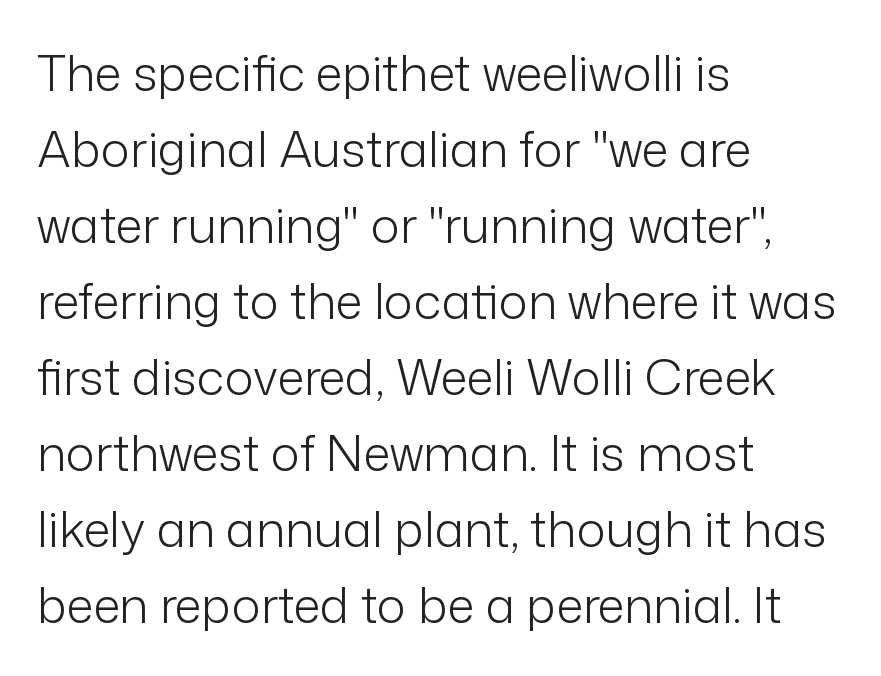
Q: Is the text bold? A: No.
Q: Is the text italic (slanted)? A: No, it is upright.
Q: Is the typeface a serif or a sans-serif typeface? A: Sans-serif.
Q: Is the text underlined? A: No.
Q: How is the paragraph aligned? A: Left-aligned.
Q: Is the spacing between letters normal or unusually wide? A: Normal.
Q: Is the spacing between lines tight, normal or loose? A: Normal.
Q: Width (condensed, normal, or wide)? A: Normal.
Q: Stroke contrast? A: Low.
Q: x-height? A: Medium.
Q: Monospaced? A: No.
